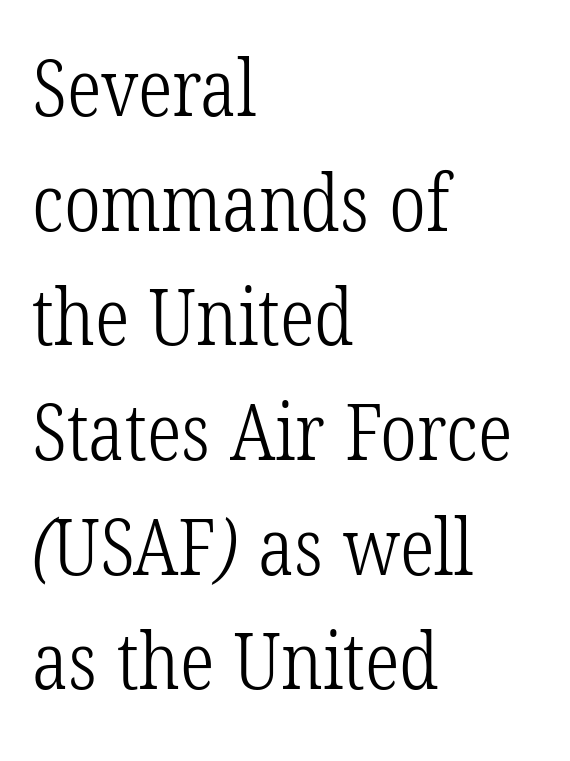
Q: Is the text bold? A: No.
Q: Is the typeface a serif or a sans-serif typeface? A: Serif.
Q: Is the text underlined? A: No.
Q: How is the paragraph aligned? A: Left-aligned.
Q: Is the spacing between letters normal or unusually wide? A: Normal.
Q: Is the spacing between lines tight, normal or loose? A: Normal.
Q: Width (condensed, normal, or wide)? A: Condensed.
Q: Stroke contrast? A: Low.
Q: x-height? A: Medium.
Q: Monospaced? A: No.
